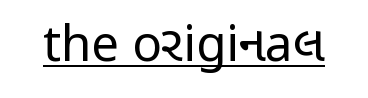
The horizontal fit of the characters is conventional and even. Quick note: not italic, upright. The weight tops out at a normal text grade. A baseline rule has been typeset under these characters.
